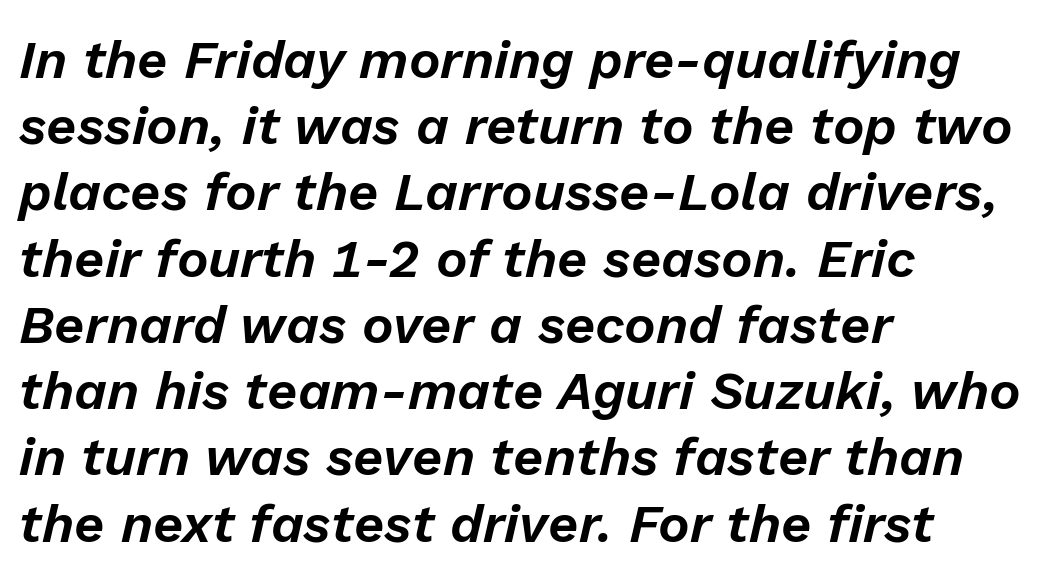
Q: Is the text italic (slanted)? A: Yes, it leans right by about 13 degrees.
Q: Is the text underlined? A: No.
Q: How is the paragraph aligned? A: Left-aligned.
Q: Is the spacing between letters normal or unusually wide? A: Normal.
Q: Is the spacing between lines tight, normal or loose? A: Normal.
Q: Width (condensed, normal, or wide)? A: Normal.
Q: Stroke contrast? A: Low.
Q: x-height? A: Medium.
Q: Monospaced? A: No.
